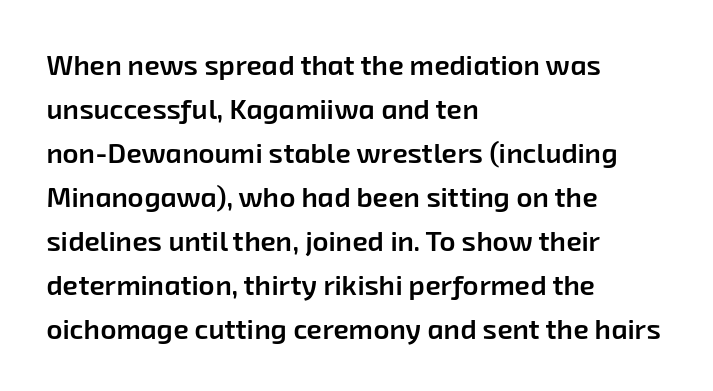
Each word holds together tightly as a unit, with standard inter-letter gaps. These lines sit exactly where default settings would place them. Weight: semibold (demi). Is this a sans? Yes — the strokes have no serifs. Proportional: the letters do not fall into vertical columns. Decoration check: the copy has no underline.
